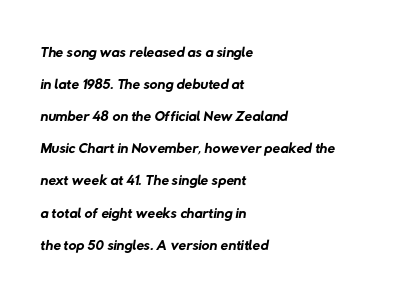
Q: Is the text bold? A: No.
Q: Is the text underlined? A: No.
Q: How is the paragraph aligned? A: Left-aligned.
Q: Is the spacing between letters normal or unusually wide? A: Normal.
Q: Is the spacing between lines tight, normal or loose? A: Normal.
